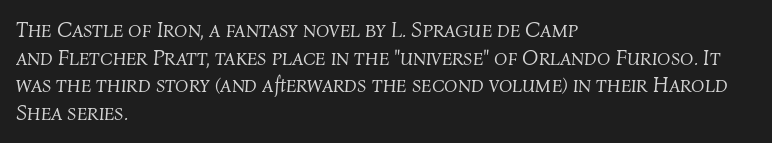
Q: Is the text bold? A: No.
Q: Is the text italic (slanted)? A: Yes, it leans right by about 4 degrees.
Q: Is the text underlined? A: No.
Q: How is the paragraph aligned? A: Left-aligned.
Q: Is the spacing between letters normal or unusually wide? A: Normal.
Q: Is the spacing between lines tight, normal or loose? A: Normal.
